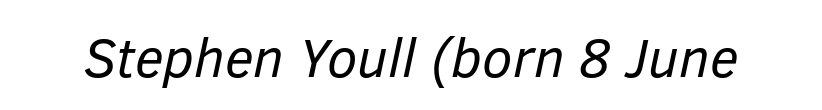
Q: Is the text bold? A: No.
Q: Is the text italic (slanted)? A: Yes, it leans right by about 12 degrees.
Q: Is the text underlined? A: No.
Q: Is the spacing between letters normal or unusually wide? A: Normal.
Q: Width (condensed, normal, or wide)? A: Normal.
Q: Stroke contrast? A: Low.
Q: x-height? A: Medium.
Q: Monospaced? A: No.
